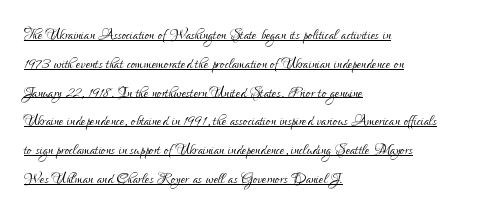
Weight: regular or lighter. This sample keeps an unexceptional amount of space between lines. The horizontal fit of the characters is conventional and even. The glyphs are accompanied by a horizontal stroke just below them. The text block is weighted toward the left margin, trailing off unevenly rightward.
